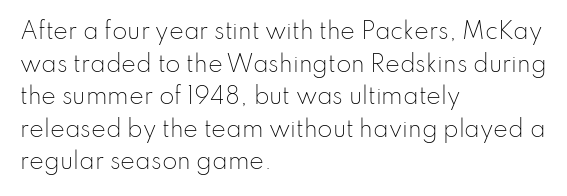
The image shows 22 px text type, upright; set left-aligned, normal line spacing (1.48x), normal letter spacing, not underlined.
